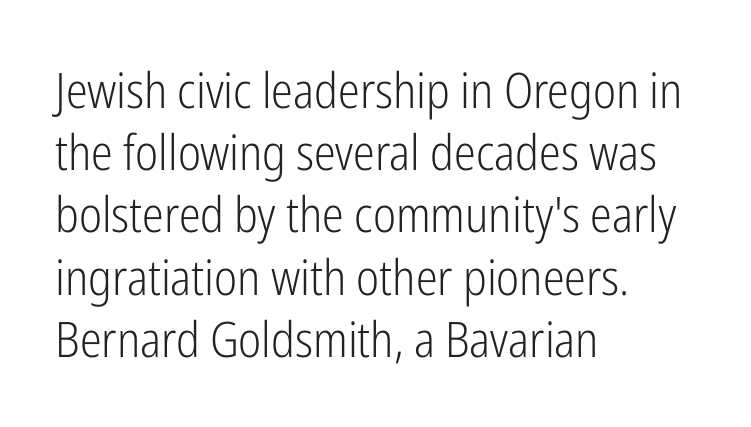
{"serif": "no", "italic": "no", "bold": "no", "weight": "light", "width": "condensed", "stroke_contrast": "low", "x_height": "medium", "monospaced": "no", "underline": "no", "align": "left", "line_spacing": "normal", "line_spacing_ratio": 1.27, "letter_spacing": "normal", "letter_spacing_em": 0.0, "glyph_px": 49}
